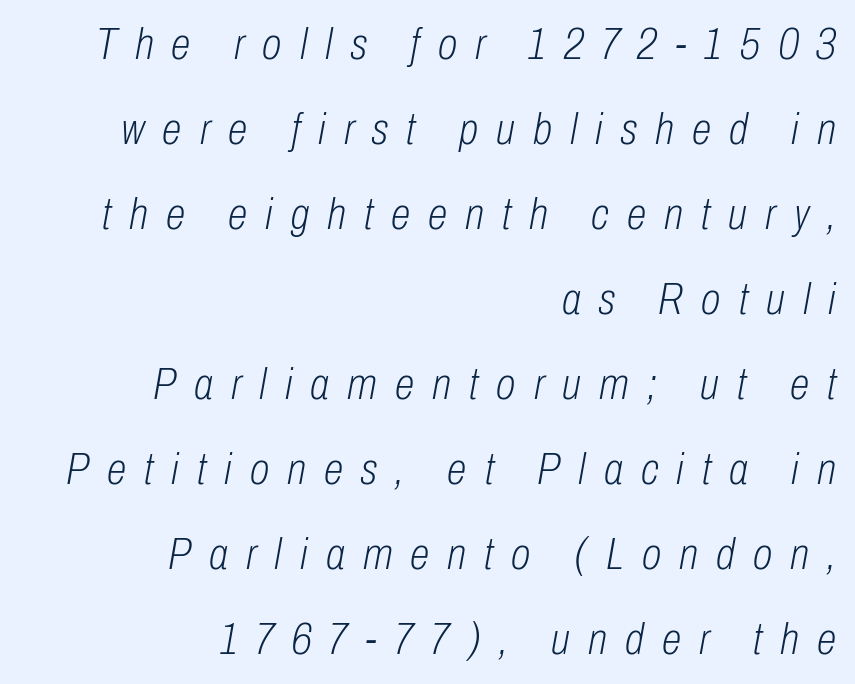
Here the designer chose a conventional face with non-uniform glyph widths. Anything drawn beneath the words? Only blank space. A flush-right, rag-left setting is used for this passage. Rendered with sloped, italic letterforms. This rendering widens character spacing well past its baseline value. The typesetting does not lean heavy: it is not bold.
